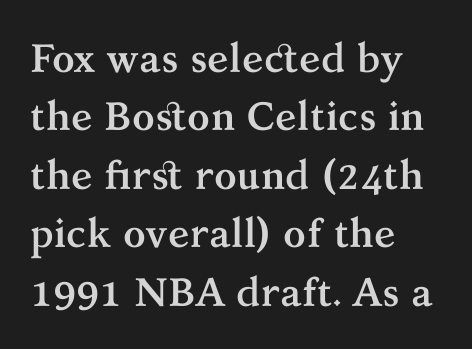
Q: Is the text bold? A: Yes.
Q: Is the text italic (slanted)? A: No, it is upright.
Q: Is the typeface a serif or a sans-serif typeface? A: Serif.
Q: Is the text underlined? A: No.
Q: How is the paragraph aligned? A: Left-aligned.
Q: Is the spacing between letters normal or unusually wide? A: Normal.
Q: Is the spacing between lines tight, normal or loose? A: Normal.
Q: Width (condensed, normal, or wide)? A: Normal.
Q: Stroke contrast? A: Medium.
Q: x-height? A: Medium.
Q: Monospaced? A: No.
